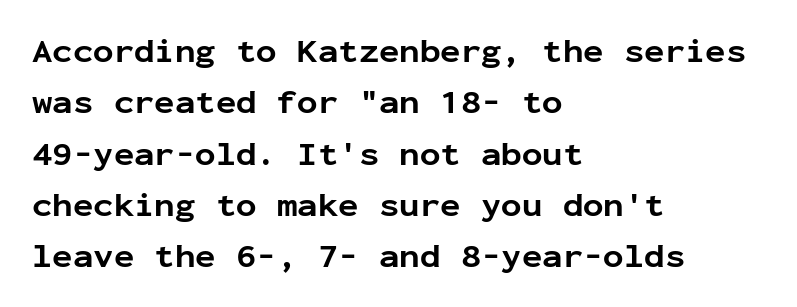
Each letter, wide or thin by design, is forced into the same width here. The type is set solid horizontally, with unmodified tracking. Quick note: interline space is typical. Note: no serifs on the glyphs.
